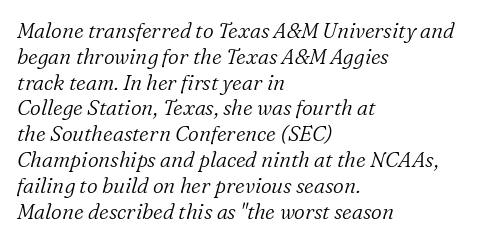
Stroke thickness stays within the range of a standard reading face or lighter. Alignment: flush left. The axis of the letterforms is tilted away from vertical. Check the space under the baseline: it is left empty. The rendering keeps characters at their native spacing.
